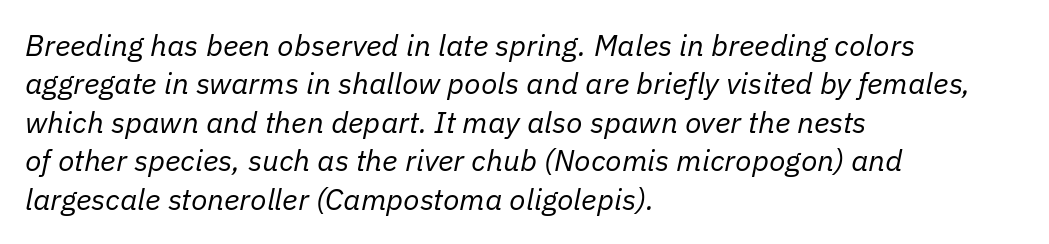
Q: Is the text bold? A: No.
Q: Is the text italic (slanted)? A: Yes, it leans right by about 11 degrees.
Q: Is the text underlined? A: No.
Q: How is the paragraph aligned? A: Left-aligned.
Q: Is the spacing between letters normal or unusually wide? A: Normal.
Q: Is the spacing between lines tight, normal or loose? A: Normal.
Q: Width (condensed, normal, or wide)? A: Normal.
Q: Stroke contrast? A: Low.
Q: x-height? A: Medium.
Q: Monospaced? A: No.
